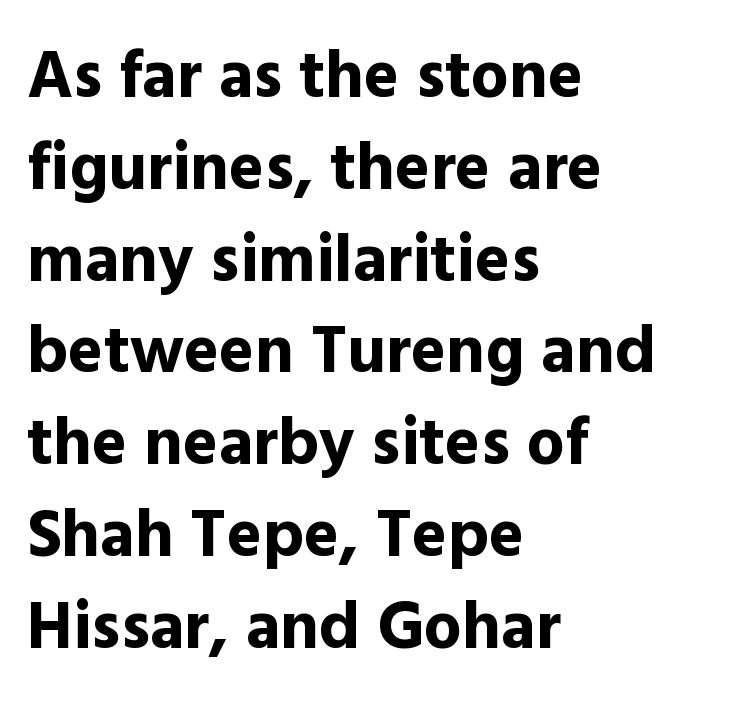
{"serif": "no", "italic": "no", "bold": "yes", "weight": "bold", "width": "normal", "x_height": "medium", "monospaced": "no", "underline": "no", "align": "left", "line_spacing": "normal", "line_spacing_ratio": 1.37, "letter_spacing": "normal", "letter_spacing_em": 0.0, "glyph_px": 67}
